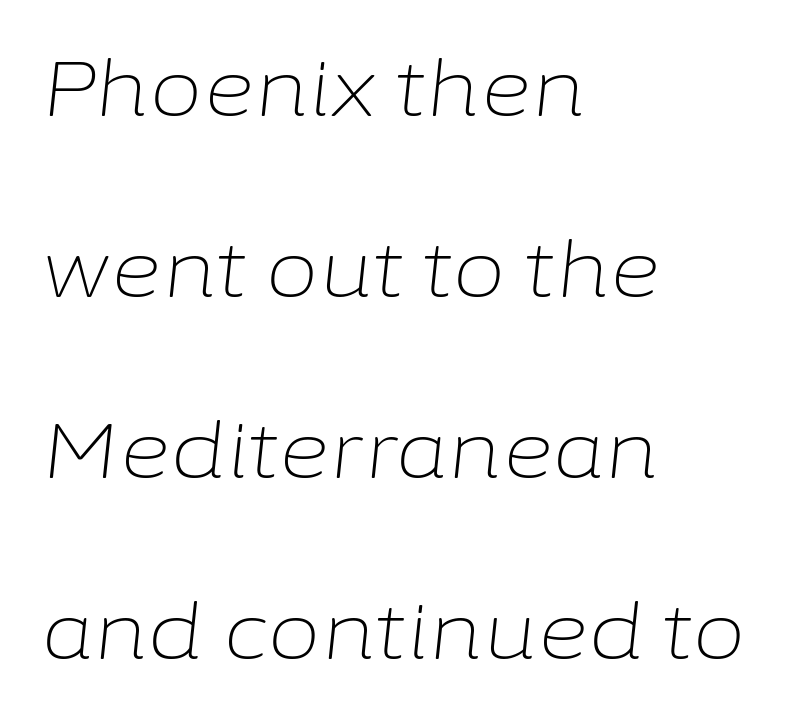
Q: Is the text bold? A: No.
Q: Is the text italic (slanted)? A: Yes, it leans right by about 6 degrees.
Q: Is the text underlined? A: No.
Q: How is the paragraph aligned? A: Left-aligned.
Q: Is the spacing between letters normal or unusually wide? A: Normal.
Q: Is the spacing between lines tight, normal or loose? A: Loose.
Q: Width (condensed, normal, or wide)? A: Normal.
Q: Stroke contrast? A: Low.
Q: x-height? A: Medium.
Q: Monospaced? A: No.
